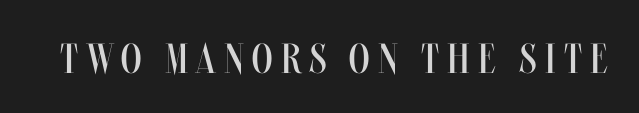
Proportional: the letters do not fall into vertical columns. Bare-footed words on every line. The line texture is sparse and dotted thanks to wide tracking. Every character sits straight up, as roman type does. The weight tops out at a normal text grade.
